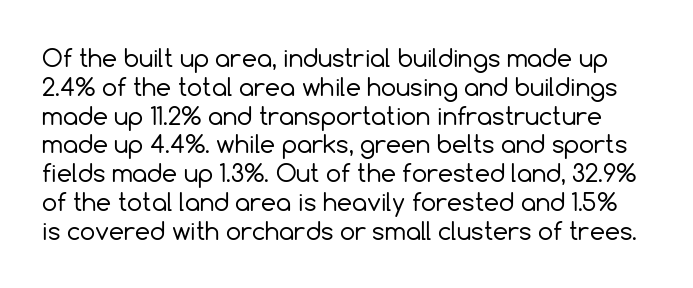
Q: Is the text bold? A: No.
Q: Is the text italic (slanted)? A: No, it is upright.
Q: Is the text underlined? A: No.
Q: Is the spacing between letters normal or unusually wide? A: Normal.
